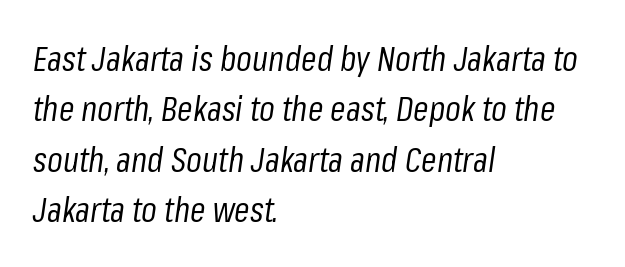
Q: Is the text bold? A: No.
Q: Is the text italic (slanted)? A: Yes, it leans right by about 8 degrees.
Q: Is the text underlined? A: No.
Q: How is the paragraph aligned? A: Left-aligned.
Q: Is the spacing between letters normal or unusually wide? A: Normal.
Q: Is the spacing between lines tight, normal or loose? A: Normal.
Q: Width (condensed, normal, or wide)? A: Condensed.
Q: Stroke contrast? A: Low.
Q: x-height? A: Medium.
Q: Monospaced? A: No.
